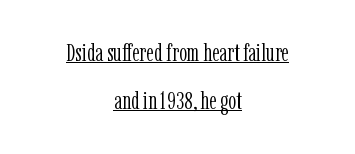
The image shows 25 px text type, upright; set centered, loose line spacing (1.93x), normal letter spacing, underlined.
